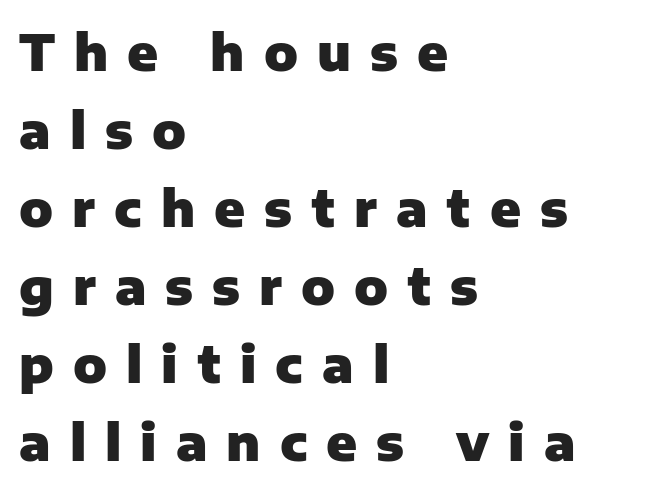
The image shows 50 px heavy sans-serif type, upright; set left-aligned, normal line spacing (1.56x), unusually wide letter spacing (+0.38 em), not underlined; low stroke contrast and a medium x-height.
